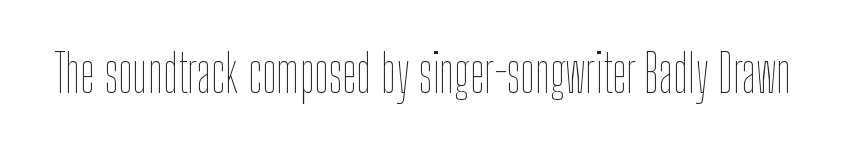
The image shows 52 px thin, condensed type, upright; set normal letter spacing, not underlined; low stroke contrast and a medium x-height.
